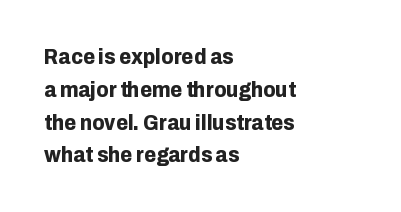
Q: Is the text bold? A: Yes.
Q: Is the text italic (slanted)? A: No, it is upright.
Q: Is the text underlined? A: No.
Q: How is the paragraph aligned? A: Left-aligned.
Q: Is the spacing between letters normal or unusually wide? A: Normal.
Q: Is the spacing between lines tight, normal or loose? A: Normal.
